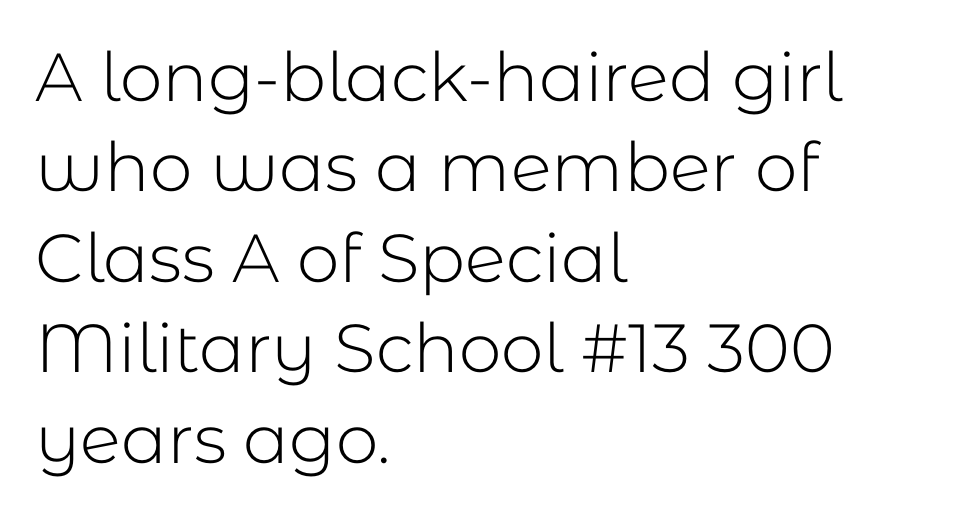
{"serif": "no", "italic": "no", "bold": "no", "weight": "light", "width": "normal", "stroke_contrast": "low", "x_height": "medium", "monospaced": "no", "underline": "no", "align": "left", "line_spacing": "normal", "line_spacing_ratio": 1.33, "letter_spacing": "normal", "letter_spacing_em": 0.0, "glyph_px": 68}
